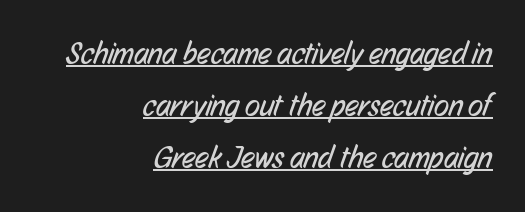
A normal amount of white space separates one row of letters from the next. The passage shown is typed in a proportional face where columns would drift. Check where the strokes stop: nothing finishes them off — pure sans. Letter spacing: default.
